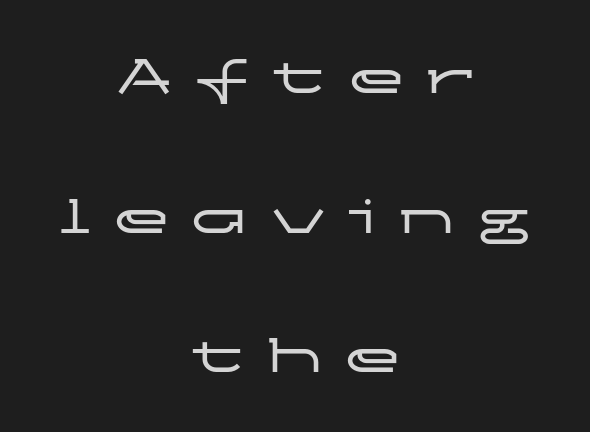
The image shows 57 px wide sans-serif type, upright; set centered, loose line spacing (2.45x), unusually wide letter spacing (+0.38 em), not underlined; low stroke contrast and a medium x-height.
